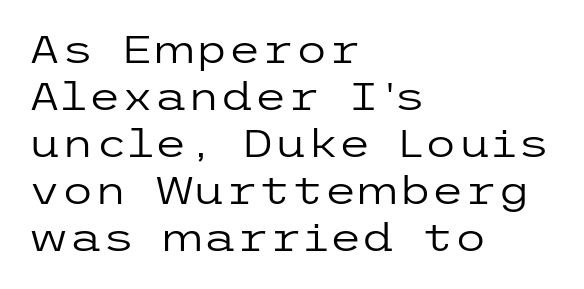
Line beginnings align vertically; line endings do not. Does the lettering tilt? It doesn't — this is upright. The gap between lines stays unmarked. The face used here is rendered with its standard letterfit.
